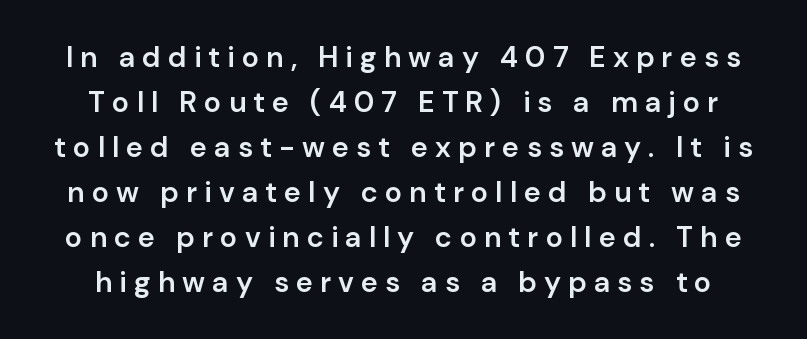
{"serif": "no", "italic": "no", "bold": "semi", "weight": "semibold", "width": "normal", "stroke_contrast": "low", "x_height": "medium", "monospaced": "no", "underline": "no", "line_spacing": "normal", "line_spacing_ratio": 1.55, "letter_spacing": "wide", "letter_spacing_em": 0.24, "glyph_px": 29}
